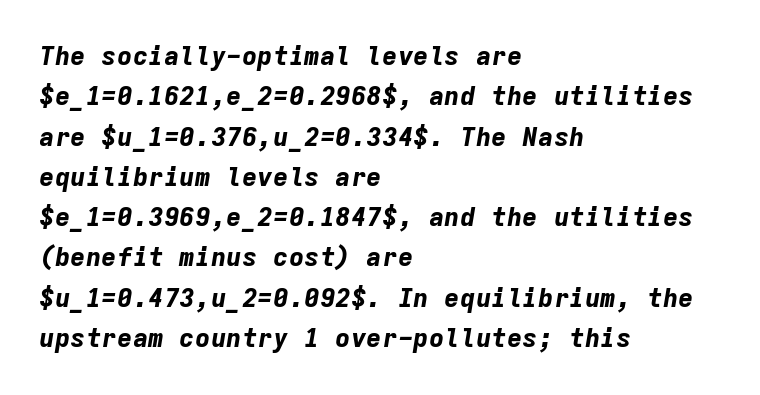
Q: Is the text bold? A: Yes.
Q: Is the text italic (slanted)? A: Yes, it leans right by about 9 degrees.
Q: Is the text underlined? A: No.
Q: How is the paragraph aligned? A: Left-aligned.
Q: Is the spacing between letters normal or unusually wide? A: Normal.
Q: Is the spacing between lines tight, normal or loose? A: Normal.
